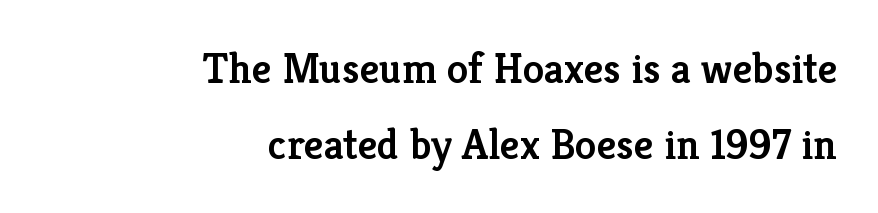
The image shows 43 px semibold serif type, upright; set right-aligned, line spacing 1.76x, normal letter spacing, not underlined; low stroke contrast and a medium x-height.
